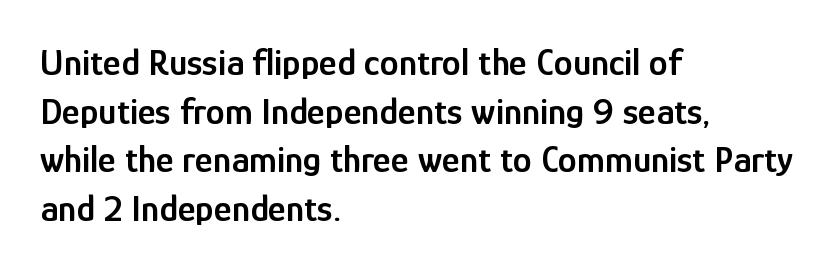
{"serif": "no", "italic": "no", "bold": "semi", "weight": "semibold", "width": "condensed", "stroke_contrast": "low", "x_height": "medium", "monospaced": "no", "underline": "no", "align": "left", "line_spacing": "normal", "line_spacing_ratio": 1.28, "letter_spacing": "normal", "letter_spacing_em": 0.0, "glyph_px": 38}
